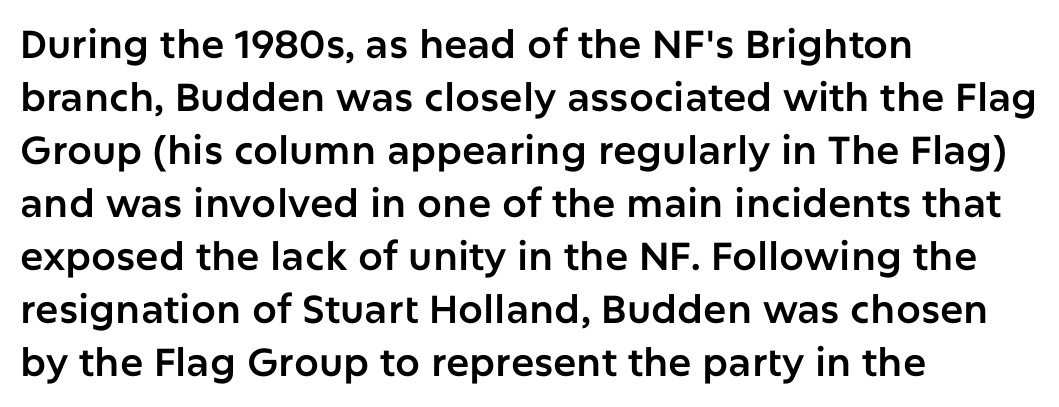
The image shows 39 px sans-serif type, upright; set left-aligned, normal line spacing (1.36x), normal letter spacing, not underlined; low stroke contrast and a medium x-height.
